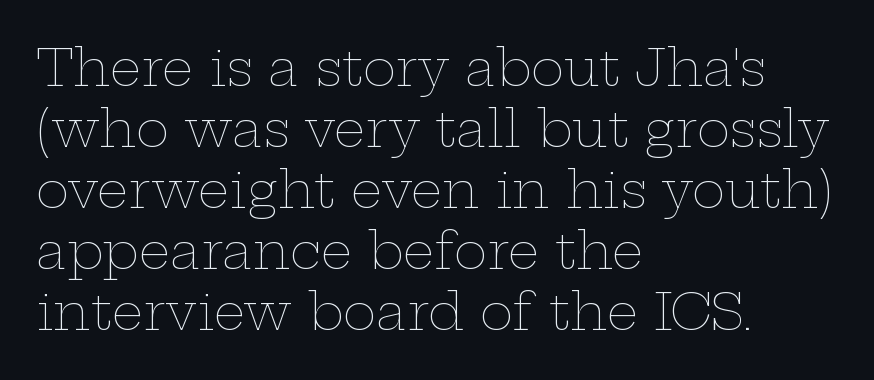
The image shows 50 px thin, wide type, upright; set left-aligned, line spacing 1.22x, normal letter spacing, not underlined; low stroke contrast and a medium x-height.
